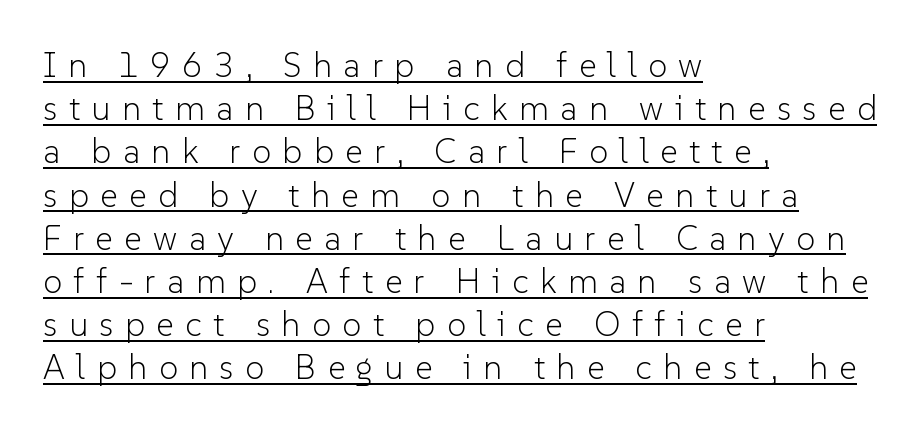
{"serif": "no", "italic": "no", "bold": "no", "weight": "light", "width": "normal", "stroke_contrast": "low", "x_height": "medium", "monospaced": "no", "underline": "yes", "align": "left", "line_spacing": "normal", "line_spacing_ratio": 1.27, "letter_spacing": "wide", "letter_spacing_em": 0.34, "glyph_px": 34}
